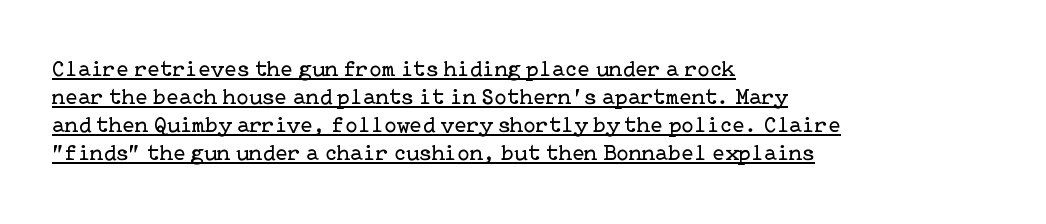
{"italic": "no", "bold": "no", "underline": "yes", "align": "left", "line_spacing_ratio": 1.22, "letter_spacing": "normal", "letter_spacing_em": 0.0, "glyph_px": 23}
